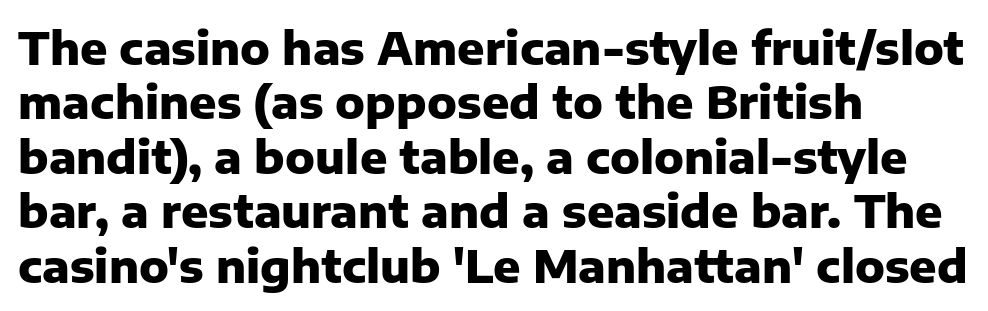
{"serif": "no", "italic": "no", "bold": "yes", "weight": "heavy", "width": "normal", "stroke_contrast": "low", "x_height": "medium", "monospaced": "no", "underline": "no", "align": "left", "line_spacing_ratio": 1.21, "letter_spacing": "normal", "letter_spacing_em": 0.0, "glyph_px": 45}
